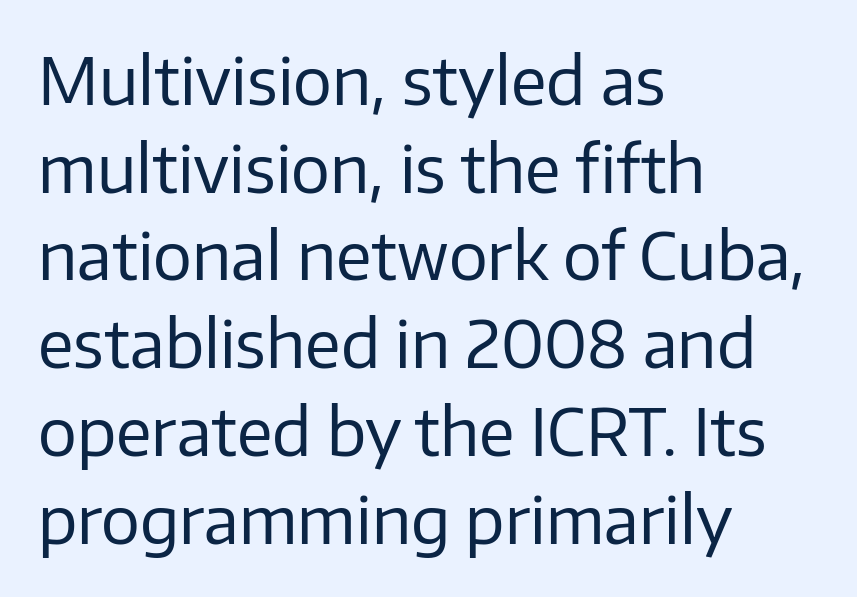
Q: Is the text bold? A: No.
Q: Is the text italic (slanted)? A: No, it is upright.
Q: Is the typeface a serif or a sans-serif typeface? A: Sans-serif.
Q: Is the text underlined? A: No.
Q: How is the paragraph aligned? A: Left-aligned.
Q: Is the spacing between letters normal or unusually wide? A: Normal.
Q: Is the spacing between lines tight, normal or loose? A: Normal.
Q: Width (condensed, normal, or wide)? A: Normal.
Q: Stroke contrast? A: Low.
Q: x-height? A: Medium.
Q: Monospaced? A: No.
